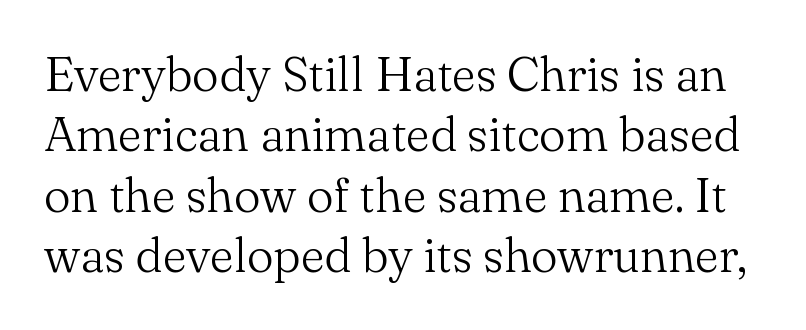
{"serif": "yes", "italic": "no", "bold": "no", "weight": "light", "width": "normal", "stroke_contrast": "medium", "x_height": "small", "monospaced": "no", "underline": "no", "line_spacing": "normal", "line_spacing_ratio": 1.26, "letter_spacing": "normal", "letter_spacing_em": 0.0, "glyph_px": 48}
